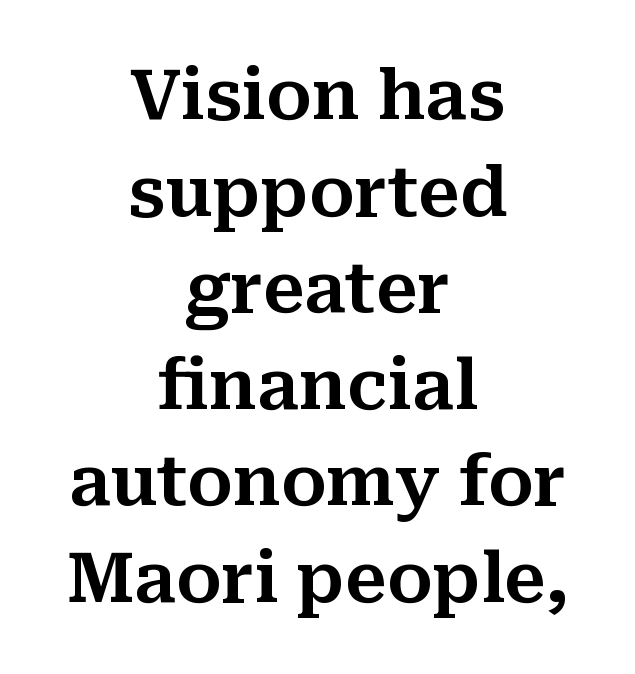
Q: Is the text italic (slanted)? A: No, it is upright.
Q: Is the typeface a serif or a sans-serif typeface? A: Serif.
Q: Is the text underlined? A: No.
Q: How is the paragraph aligned? A: Centered.
Q: Is the spacing between letters normal or unusually wide? A: Normal.
Q: Is the spacing between lines tight, normal or loose? A: Normal.
Q: Width (condensed, normal, or wide)? A: Normal.
Q: Stroke contrast? A: Medium.
Q: x-height? A: Medium.
Q: Monospaced? A: No.
